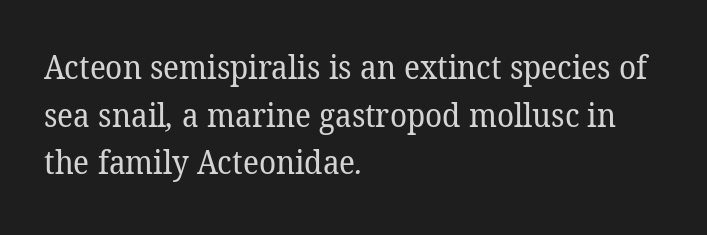
{"serif": "yes", "bold": "no", "weight": "regular", "width": "normal", "stroke_contrast": "low", "x_height": "medium", "monospaced": "no", "underline": "no", "align": "left", "line_spacing": "normal", "line_spacing_ratio": 1.49, "letter_spacing": "normal", "letter_spacing_em": 0.0, "glyph_px": 32}
